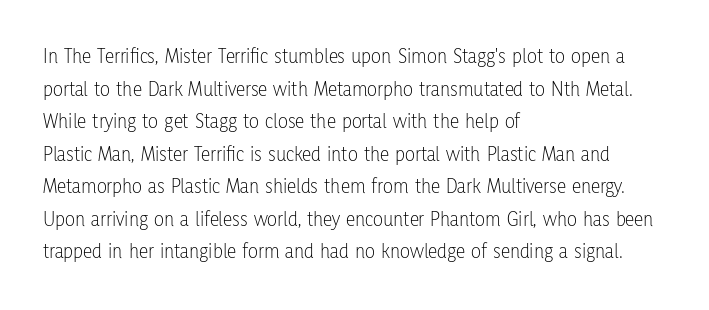
The axis of the letterforms is exactly vertical. Here the glyphs are tracked normally, forming tight word shapes. Descenders hang freely into open space. Line beginnings align vertically; line endings do not. The rows are spaced the way most documents space them.
